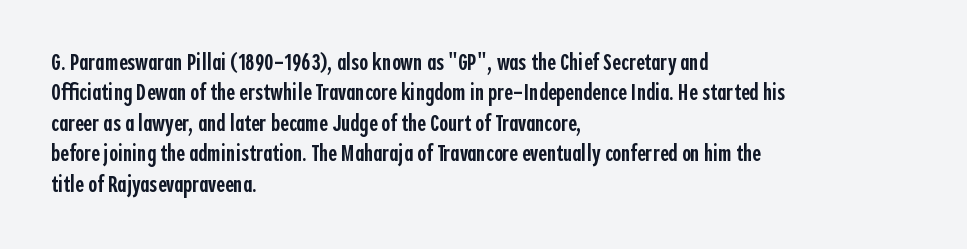
{"italic": "no", "bold": "semi", "underline": "no", "align": "left", "line_spacing": "normal", "line_spacing_ratio": 1.27, "letter_spacing": "normal", "letter_spacing_em": 0.0, "glyph_px": 24}
